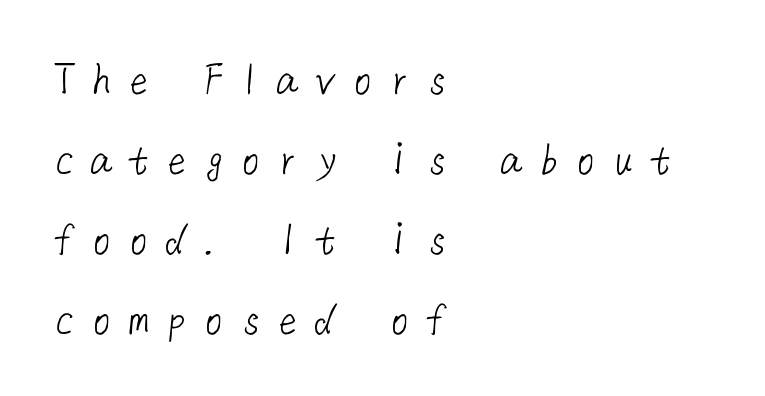
The image shows 49 px light sans-serif type; set left-aligned, normal line spacing (1.63x), unusually wide letter spacing (+0.26 em), not underlined; low stroke contrast and a medium x-height.
